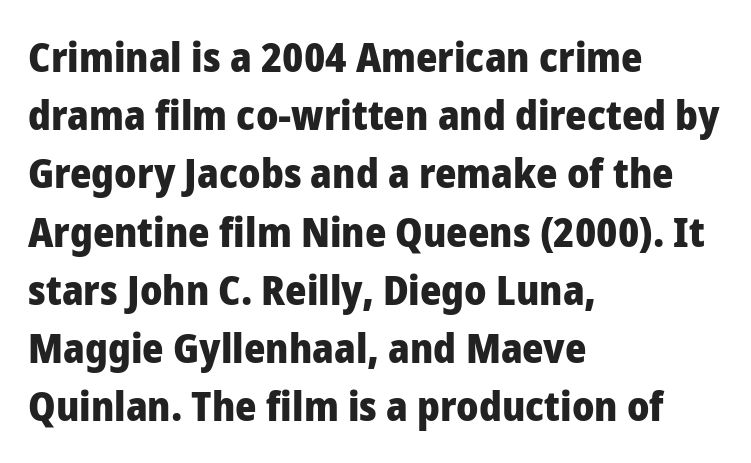
{"serif": "no", "italic": "no", "bold": "yes", "weight": "heavy", "width": "normal", "stroke_contrast": "low", "x_height": "medium", "monospaced": "no", "underline": "no", "align": "left", "line_spacing": "normal", "line_spacing_ratio": 1.42, "letter_spacing": "normal", "letter_spacing_em": 0.0, "glyph_px": 41}
